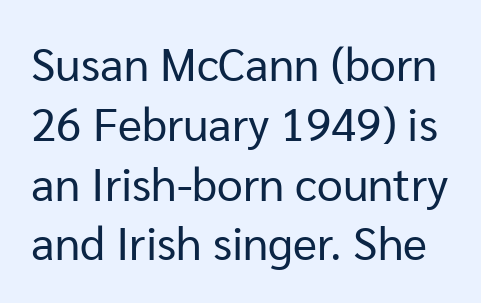
The image shows 46 px regular-weight sans-serif type, upright; set normal line spacing (1.3x), normal letter spacing, not underlined; low stroke contrast and a medium x-height.
